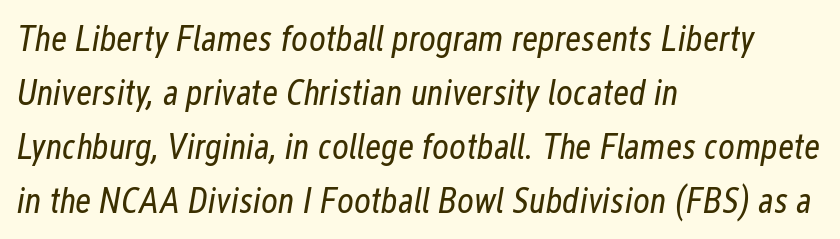
The passage is arranged the way most books set body copy — flush left. Think of a printed novel: that variable character pitch is what you see here. The specimen omits any rule beneath the text block's lines. You could call the tracking neutral — neither tight nor loose. Would a proofreader flag this as italicized? Yes. Vertical stems look standard width or narrower in stroke.
